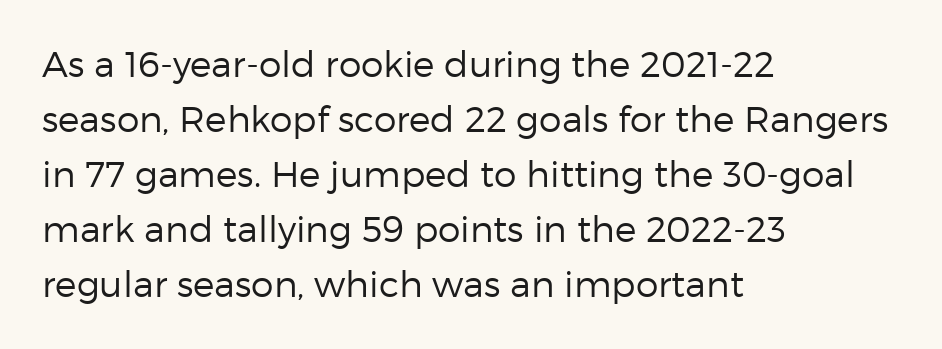
The rows are spaced the way most documents space them. Is the stroke heavy? The answer is a plain regular-or-lighter. Looks like regular typesetting: each glyph gets only the width it needs. The rag falls on the right side of this text block. The passage shown is not underscored anywhere.
